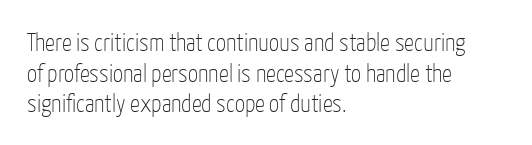
Q: Is the text bold? A: No.
Q: Is the text italic (slanted)? A: No, it is upright.
Q: Is the text underlined? A: No.
Q: How is the paragraph aligned? A: Left-aligned.
Q: Is the spacing between letters normal or unusually wide? A: Normal.
